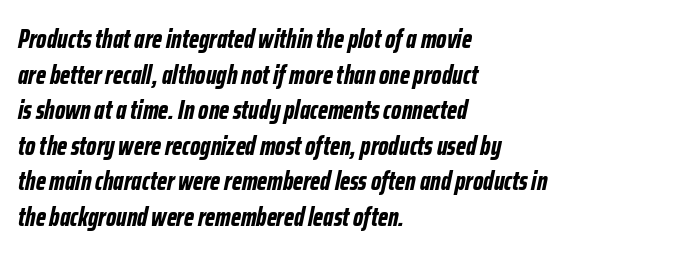
{"italic": "yes", "lean": "right", "slant_degrees": 12, "bold": "yes", "underline": "no", "align": "left", "line_spacing": "normal", "line_spacing_ratio": 1.37, "letter_spacing": "normal", "letter_spacing_em": 0.0, "glyph_px": 26}
